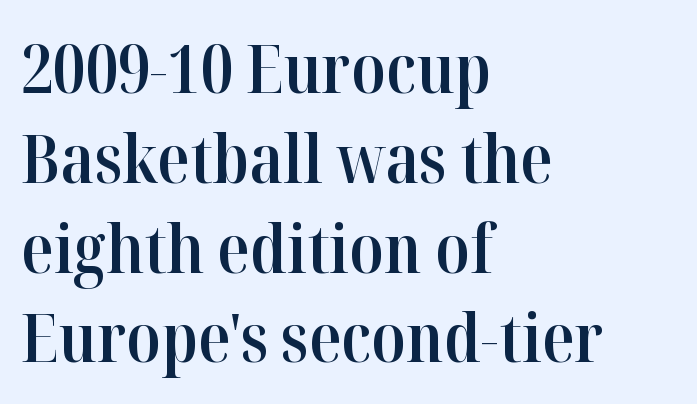
Q: Is the text bold? A: Semi-bold.
Q: Is the text italic (slanted)? A: No, it is upright.
Q: Is the typeface a serif or a sans-serif typeface? A: Serif.
Q: Is the text underlined? A: No.
Q: How is the paragraph aligned? A: Left-aligned.
Q: Is the spacing between letters normal or unusually wide? A: Normal.
Q: Is the spacing between lines tight, normal or loose? A: Normal.
Q: Width (condensed, normal, or wide)? A: Normal.
Q: Stroke contrast? A: High.
Q: x-height? A: Medium.
Q: Monospaced? A: No.
